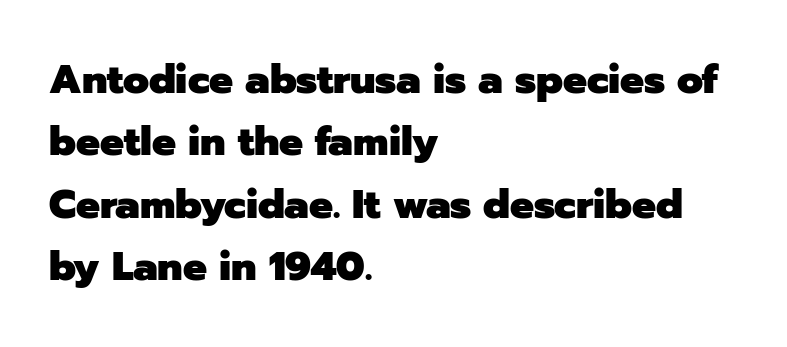
How are the letters spaced? Ordinarily, with no added tracking. A student would call this left alignment; a typographer would say flush left, rag right. The vertical gap from one line to the next is medium. Quick note: underline off. The designer went with a sans here, leaving each stem footless.
